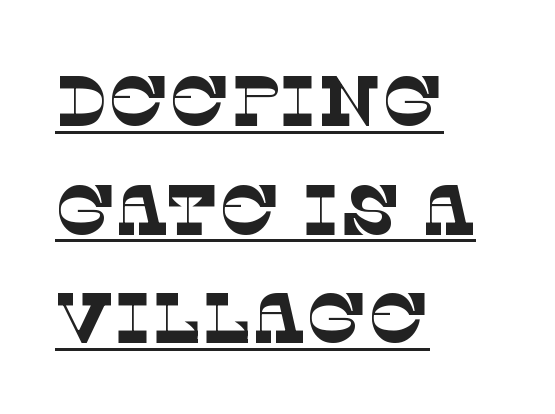
Q: Is the text bold? A: No.
Q: Is the typeface a serif or a sans-serif typeface? A: Serif.
Q: Is the text underlined? A: Yes.
Q: How is the paragraph aligned? A: Left-aligned.
Q: Is the spacing between letters normal or unusually wide? A: Normal.
Q: Is the spacing between lines tight, normal or loose? A: Normal.
Q: Width (condensed, normal, or wide)? A: Normal.
Q: Stroke contrast? A: Low.
Q: x-height? A: Large.
Q: Monospaced? A: No.
